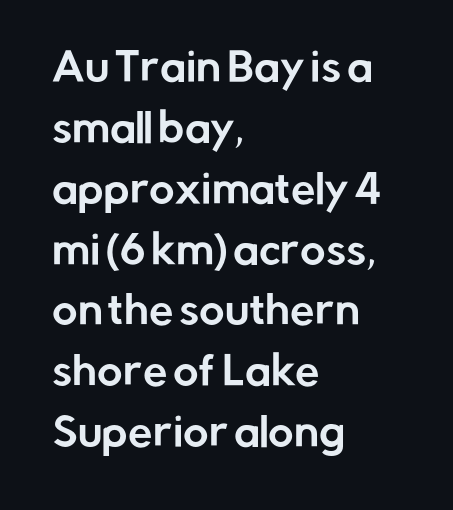
The image shows 39 px sans-serif type, upright; set left-aligned, normal line spacing (1.56x), normal letter spacing, not underlined; low stroke contrast and a medium x-height.
